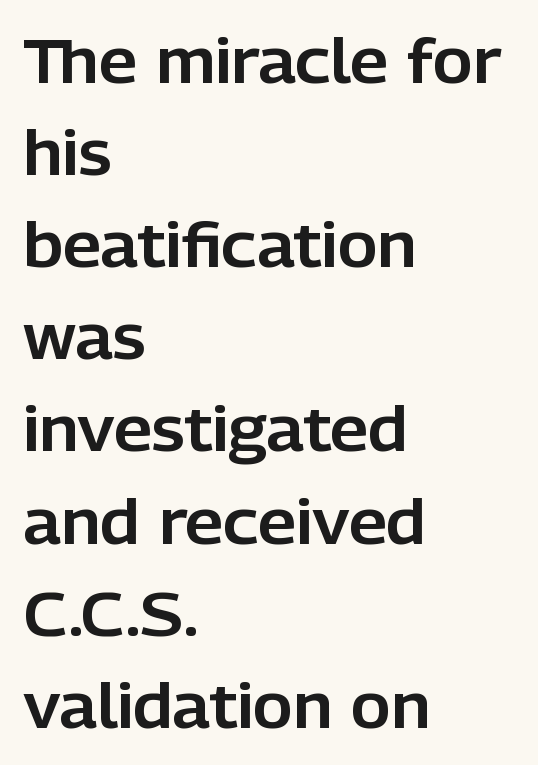
Q: Is the text italic (slanted)? A: No, it is upright.
Q: Is the typeface a serif or a sans-serif typeface? A: Sans-serif.
Q: Is the text underlined? A: No.
Q: How is the paragraph aligned? A: Left-aligned.
Q: Is the spacing between letters normal or unusually wide? A: Normal.
Q: Is the spacing between lines tight, normal or loose? A: Normal.
Q: Width (condensed, normal, or wide)? A: Normal.
Q: Stroke contrast? A: Low.
Q: x-height? A: Medium.
Q: Monospaced? A: No.
